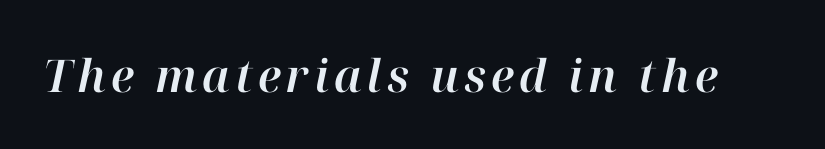
The image shows 45 px text type, italic (leaning right); set not underlined; high stroke contrast and a medium x-height.
